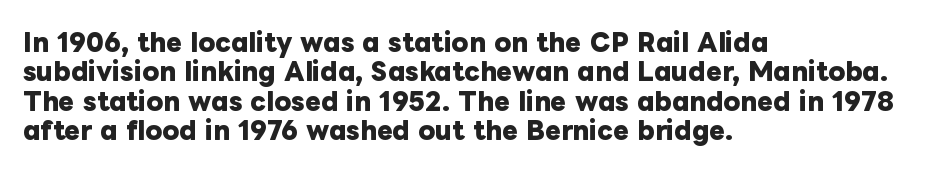
Check the space under the baseline: it is left empty. Words appear dense and cohesive because spacing is normal. Summary of weight: heavy, a full bold. Caption: multi-line text, flush left, ragged right.
